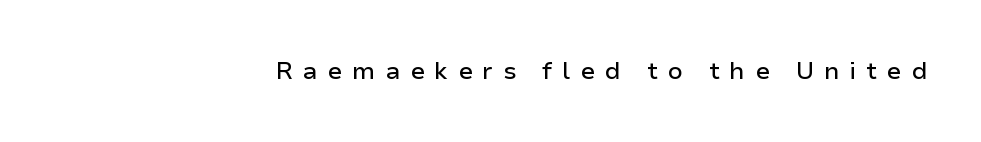
These lines stack with their right ends in a neat column. Quick note: not italic, upright. Display-style spreading of the glyphs; the letterfit is very open. The string is rendered with underlining switched off.
